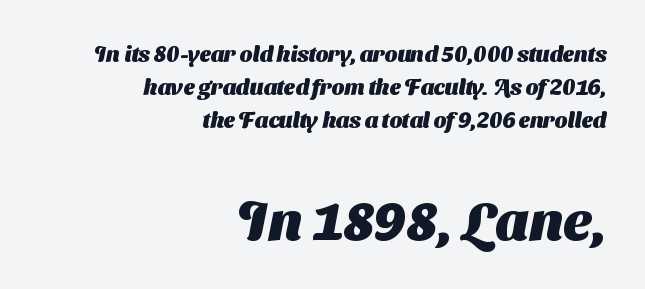
Visually the block forms a straight wall on the right and a jagged coastline on the left. The face used here is a sans, in the tradition of grotesques and geometrics. Note: smaller setting up top, larger setting below. Caption: bold face, heavy strokes.
